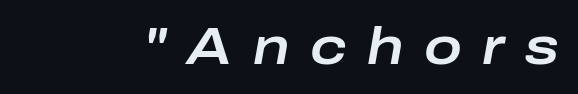
Honestly, there is no underline to notice here at all. The text carries the slant typical of an italic or oblique font. A typesetter would call this proportional, since set widths differ per character. Glyph-to-glyph distance is far greater than everyday printed text.
